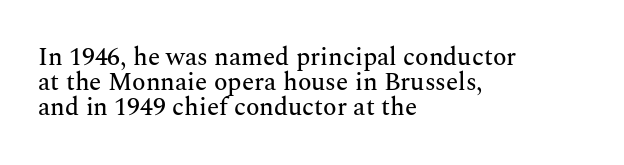
{"italic": "no", "underline": "no", "align": "left", "line_spacing": "tight", "line_spacing_ratio": 1.0, "letter_spacing": "normal", "letter_spacing_em": 0.0, "glyph_px": 25}
